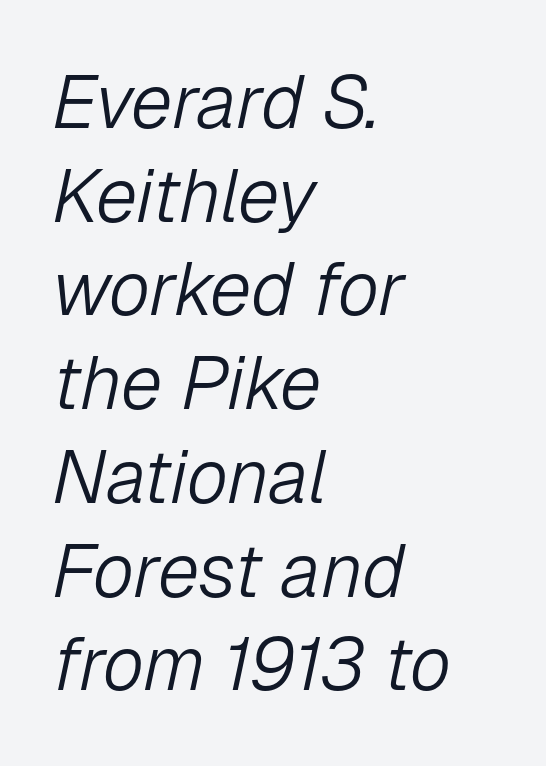
Q: Is the text bold? A: No.
Q: Is the text italic (slanted)? A: Yes, it leans right by about 12 degrees.
Q: Is the text underlined? A: No.
Q: How is the paragraph aligned? A: Left-aligned.
Q: Is the spacing between letters normal or unusually wide? A: Normal.
Q: Is the spacing between lines tight, normal or loose? A: Normal.
Q: Width (condensed, normal, or wide)? A: Normal.
Q: Stroke contrast? A: Low.
Q: x-height? A: Medium.
Q: Monospaced? A: No.
